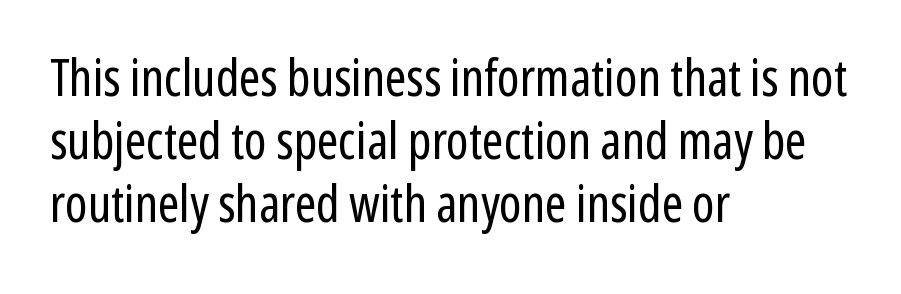
Q: Is the text bold? A: No.
Q: Is the text italic (slanted)? A: No, it is upright.
Q: Is the typeface a serif or a sans-serif typeface? A: Sans-serif.
Q: Is the text underlined? A: No.
Q: How is the paragraph aligned? A: Left-aligned.
Q: Is the spacing between letters normal or unusually wide? A: Normal.
Q: Width (condensed, normal, or wide)? A: Condensed.
Q: Stroke contrast? A: Low.
Q: x-height? A: Medium.
Q: Monospaced? A: No.
